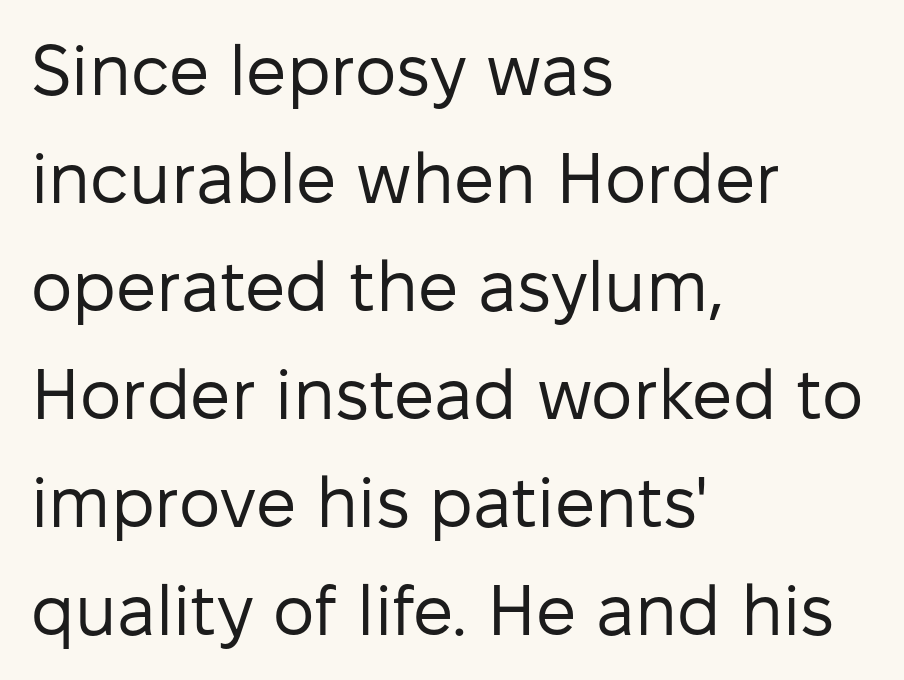
{"serif": "no", "italic": "no", "bold": "no", "weight": "regular", "width": "normal", "stroke_contrast": "low", "x_height": "medium", "monospaced": "no", "underline": "no", "align": "left", "line_spacing": "normal", "line_spacing_ratio": 1.52, "letter_spacing": "normal", "letter_spacing_em": 0.0, "glyph_px": 71}
